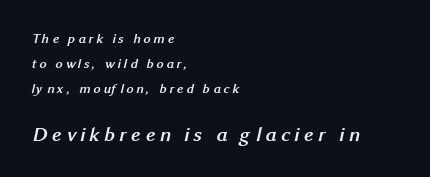
The image shows 21 px bold type; set left-aligned, line spacing 1.79x, unusually wide letter spacing (+0.2 em), not underlined; the second (bottom) block is 1.5x larger.
